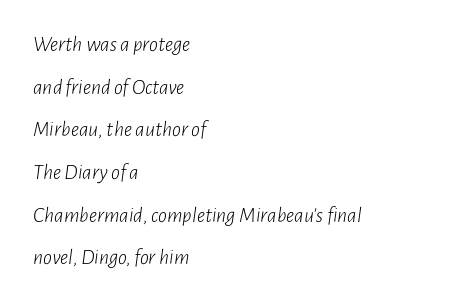
The image shows 22 px text type, italic (leaning right); set left-aligned, loose line spacing (1.94x), normal letter spacing, not underlined.
